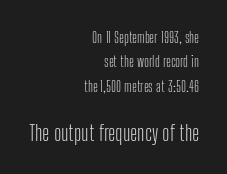
The image shows 22 px text type, upright; set right-aligned, normal line spacing (1.63x), normal letter spacing, not underlined; the second (bottom) block is 1.47x larger.
